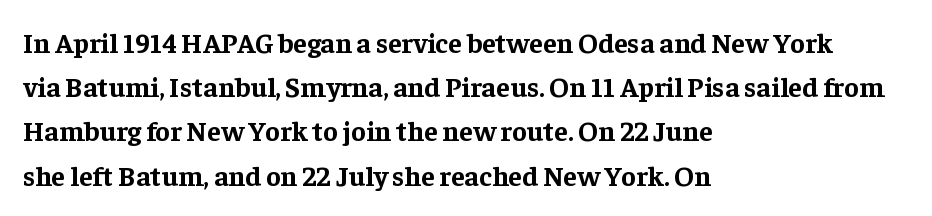
Q: Is the text bold? A: Yes.
Q: Is the text italic (slanted)? A: No, it is upright.
Q: Is the typeface a serif or a sans-serif typeface? A: Serif.
Q: Is the text underlined? A: No.
Q: How is the paragraph aligned? A: Left-aligned.
Q: Is the spacing between letters normal or unusually wide? A: Normal.
Q: Is the spacing between lines tight, normal or loose? A: Normal.
Q: Width (condensed, normal, or wide)? A: Normal.
Q: Stroke contrast? A: Low.
Q: x-height? A: Medium.
Q: Monospaced? A: No.
